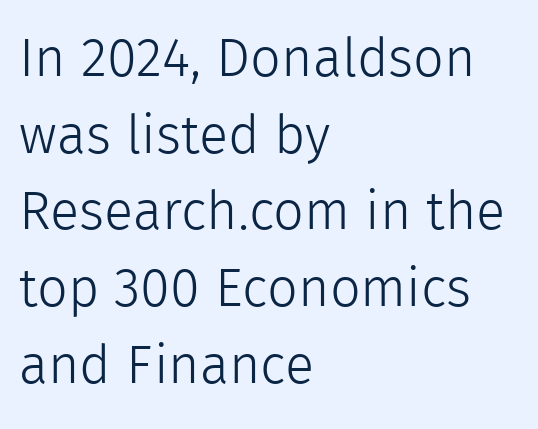
The image shows 54 px light sans-serif type, upright; set left-aligned, normal line spacing (1.42x), normal letter spacing, not underlined; a medium x-height.
